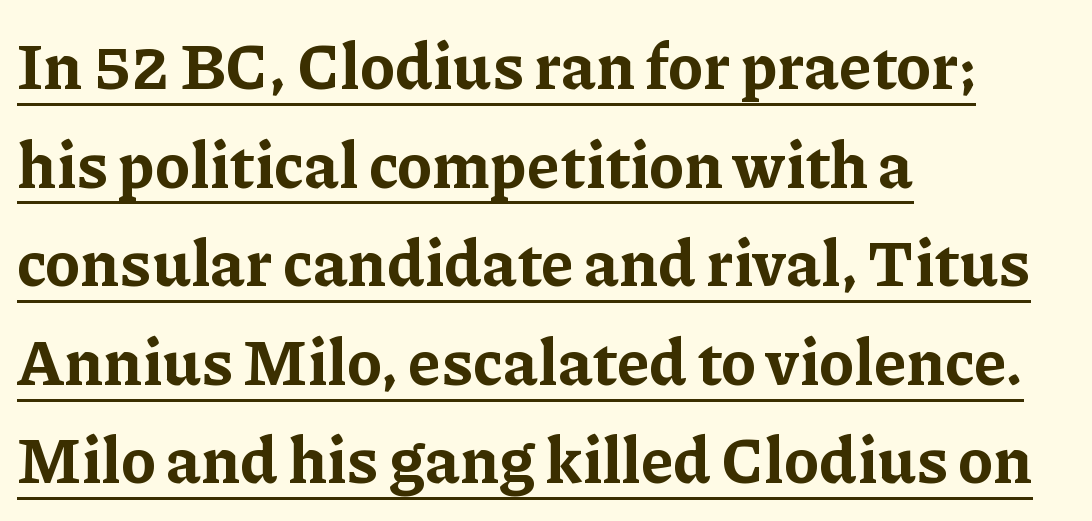
{"serif": "yes", "italic": "no", "bold": "yes", "weight": "bold", "width": "normal", "stroke_contrast": "low", "x_height": "medium", "monospaced": "no", "underline": "yes", "align": "left", "line_spacing": "normal", "line_spacing_ratio": 1.54, "letter_spacing": "normal", "letter_spacing_em": 0.0, "glyph_px": 64}
